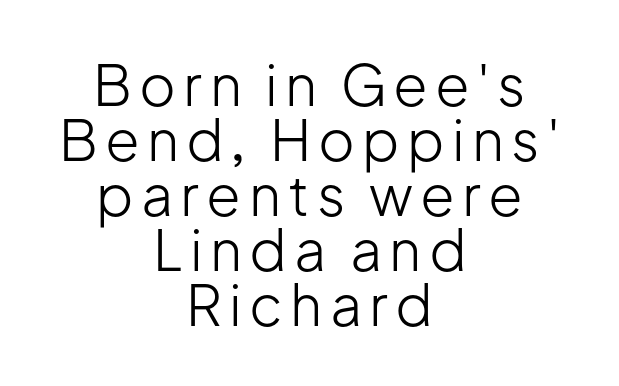
{"serif": "no", "italic": "no", "bold": "no", "weight": "light", "width": "normal", "stroke_contrast": "low", "x_height": "medium", "monospaced": "no", "underline": "no", "align": "center", "line_spacing": "tight", "line_spacing_ratio": 0.98, "glyph_px": 56}
